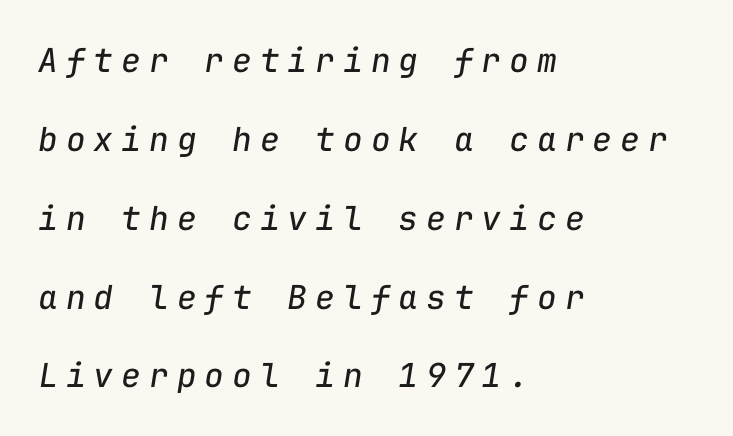
{"italic": "yes", "lean": "right", "slant_degrees": 9, "bold": "no", "weight": "regular", "width": "normal", "stroke_contrast": "low", "x_height": "medium", "monospaced": "yes", "underline": "no", "align": "left", "line_spacing": "loose", "line_spacing_ratio": 2.39, "letter_spacing": "wide", "letter_spacing_em": 0.24, "glyph_px": 33}
